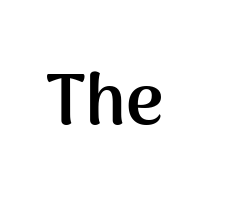
{"serif": "no", "italic": "no", "bold": "yes", "weight": "semibold", "width": "normal", "stroke_contrast": "medium", "x_height": "medium", "monospaced": "no", "underline": "no", "letter_spacing": "normal", "letter_spacing_em": 0.0, "glyph_px": 72}
